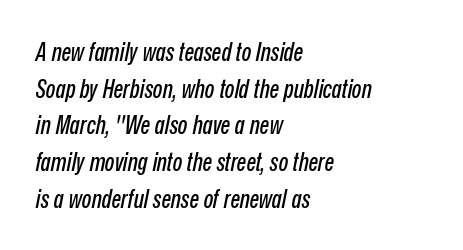
The image shows 25 px text type, italic (leaning right); set left-aligned, normal line spacing (1.47x), normal letter spacing, not underlined.
